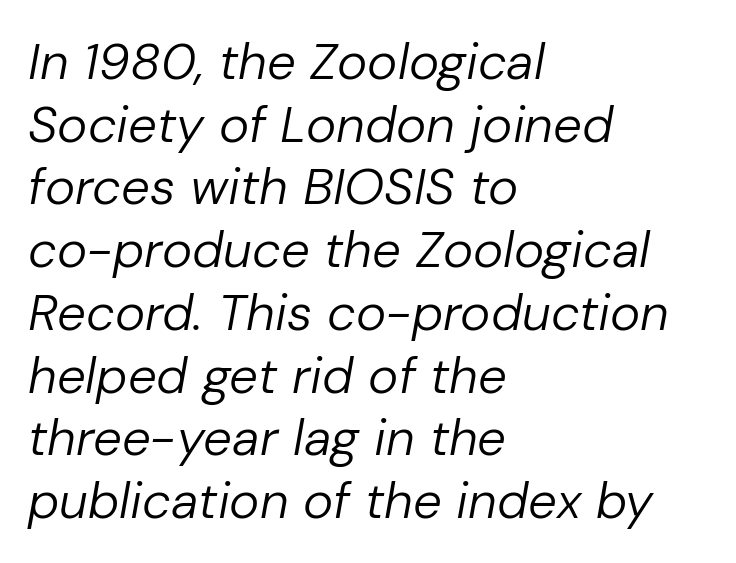
Each word holds together tightly as a unit, with standard inter-letter gaps. Leftover space on each line is placed entirely after the last word. Summary of weight: not heavy and not bold. These lines are rendered in a variable-pitch font.
